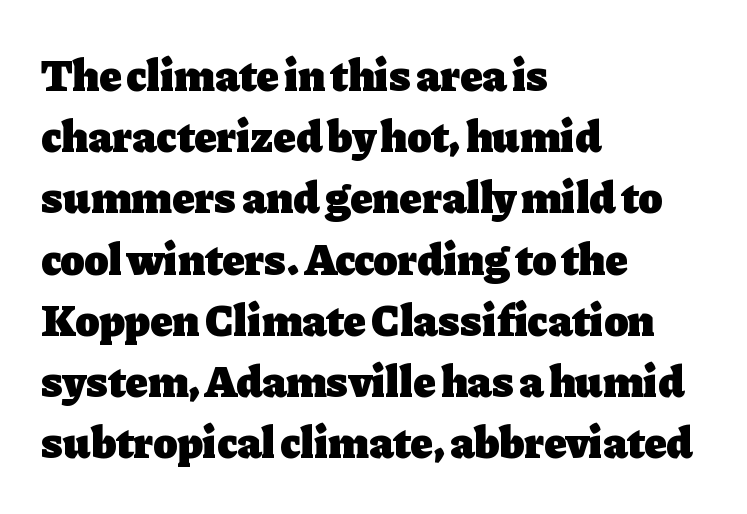
Q: Is the text bold? A: Yes.
Q: Is the text italic (slanted)? A: No, it is upright.
Q: Is the typeface a serif or a sans-serif typeface? A: Serif.
Q: Is the text underlined? A: No.
Q: How is the paragraph aligned? A: Left-aligned.
Q: Is the spacing between letters normal or unusually wide? A: Normal.
Q: Is the spacing between lines tight, normal or loose? A: Normal.
Q: Width (condensed, normal, or wide)? A: Normal.
Q: Stroke contrast? A: Low.
Q: x-height? A: Medium.
Q: Monospaced? A: No.
